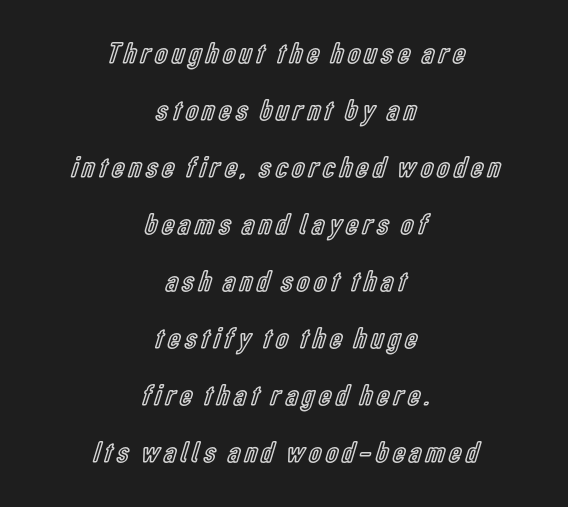
{"width": "condensed", "x_height": "medium", "monospaced": "no", "underline": "no", "align": "center", "line_spacing": "loose", "line_spacing_ratio": 1.9, "glyph_px": 30}
